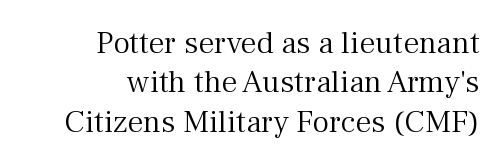
{"serif": "yes", "italic": "no", "bold": "no", "weight": "light", "width": "normal", "stroke_contrast": "medium", "x_height": "medium", "monospaced": "no", "underline": "no", "align": "right", "line_spacing_ratio": 1.23, "letter_spacing": "normal", "letter_spacing_em": 0.0, "glyph_px": 32}
